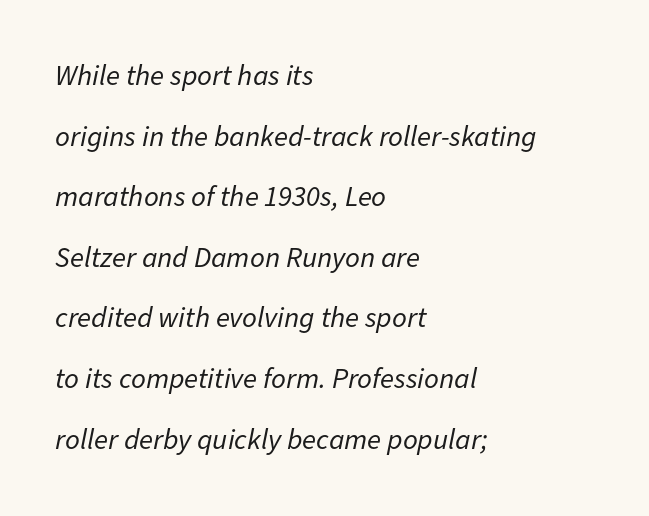
Q: Is the text bold? A: No.
Q: Is the text italic (slanted)? A: Yes, it leans right by about 11 degrees.
Q: Is the text underlined? A: No.
Q: How is the paragraph aligned? A: Left-aligned.
Q: Is the spacing between letters normal or unusually wide? A: Normal.
Q: Is the spacing between lines tight, normal or loose? A: Loose.
Q: Width (condensed, normal, or wide)? A: Normal.
Q: Stroke contrast? A: Low.
Q: x-height? A: Medium.
Q: Monospaced? A: No.
